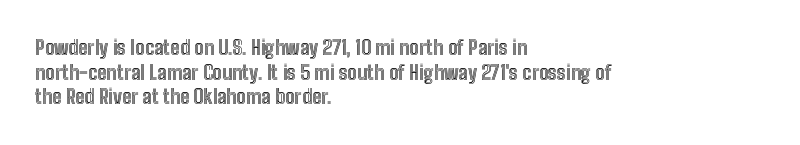
Here the glyphs are tracked normally, forming tight word shapes. The baseline area is clear. Ascenders rise straight up at ninety degrees. These lines stack with their left ends in a neat column.
